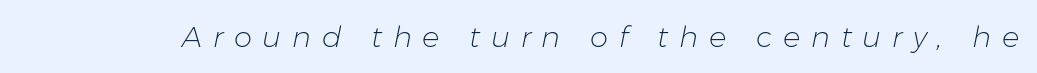
Q: Is the text bold? A: No.
Q: Is the text italic (slanted)? A: Yes, it leans right by about 11 degrees.
Q: Is the text underlined? A: No.
Q: Is the spacing between letters normal or unusually wide? A: Unusually wide.
Q: Width (condensed, normal, or wide)? A: Normal.
Q: Stroke contrast? A: Low.
Q: x-height? A: Medium.
Q: Monospaced? A: No.
